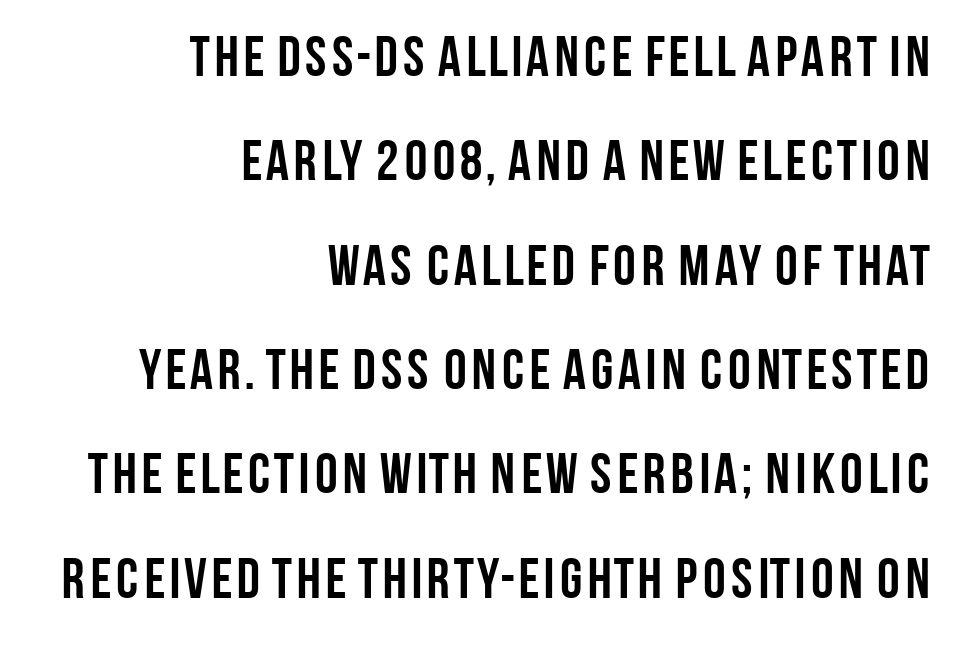
Q: Is the text bold? A: Yes.
Q: Is the text italic (slanted)? A: No, it is upright.
Q: Is the typeface a serif or a sans-serif typeface? A: Sans-serif.
Q: Is the text underlined? A: No.
Q: How is the paragraph aligned? A: Right-aligned.
Q: Is the spacing between letters normal or unusually wide? A: Normal.
Q: Width (condensed, normal, or wide)? A: Condensed.
Q: Stroke contrast? A: Low.
Q: x-height? A: Large.
Q: Monospaced? A: No.
